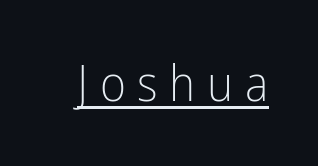
Honestly, the letter spacing is so wide it's the main thing you notice. A light-to-regular cut is what we see here. Vertical strokes here are truly vertical. The words here are underlined. The text was rendered using a sans face with plain stroke endings. Looks like regular typesetting: each glyph gets only the width it needs.
